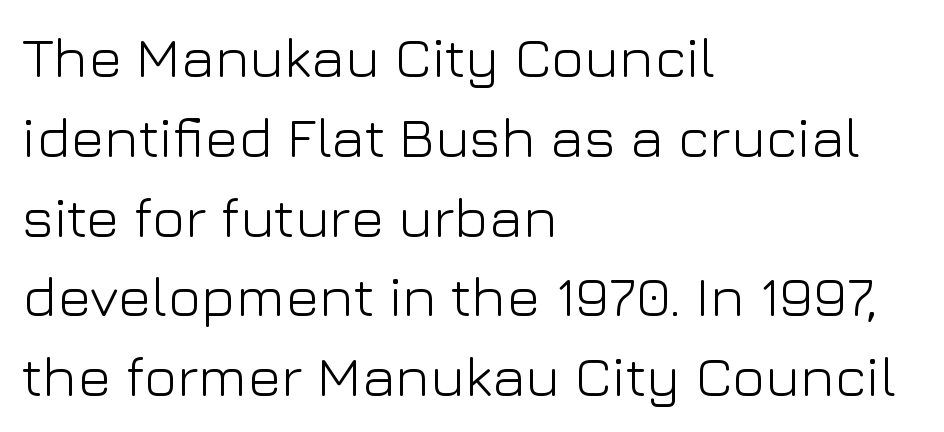
A quiet, ordinary-to-light weight characterises the typeface. The vertical gap from one line to the next is medium. The ragged edge is on the right, which tells us the setting is flush left. Here the glyphs are tracked normally, forming tight word shapes.
